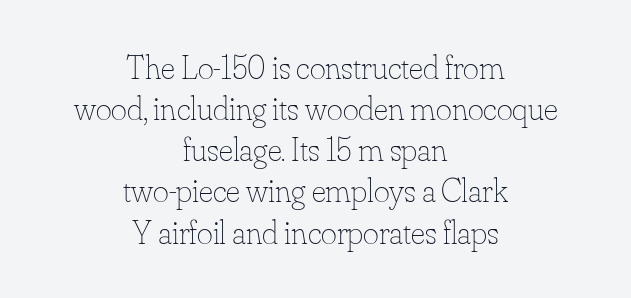
{"italic": "no", "bold": "no", "weight": "thin", "width": "normal", "stroke_contrast": "low", "x_height": "small", "monospaced": "no", "underline": "no", "align": "center", "line_spacing_ratio": 1.21, "letter_spacing": "normal", "letter_spacing_em": 0.0, "glyph_px": 34}
